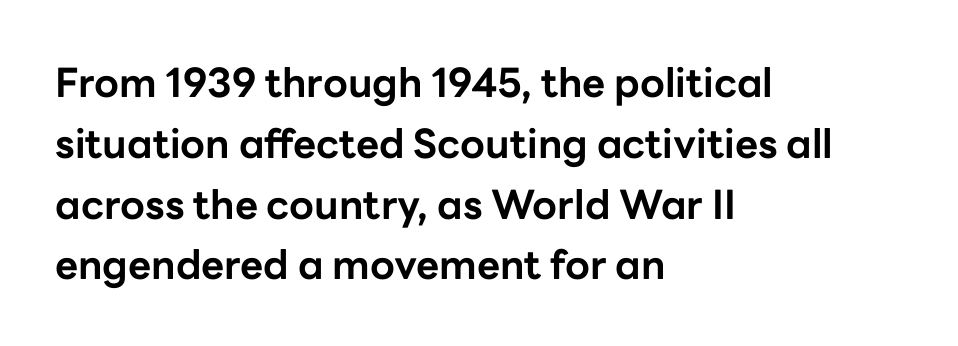
Check under the words: just untouched page. This sample uses a sans-serif face. Tracking value appears to be zero — textbook default spacing. A full-strength bold gives these letters their thick strokes. The axis of the letterforms is exactly vertical.
